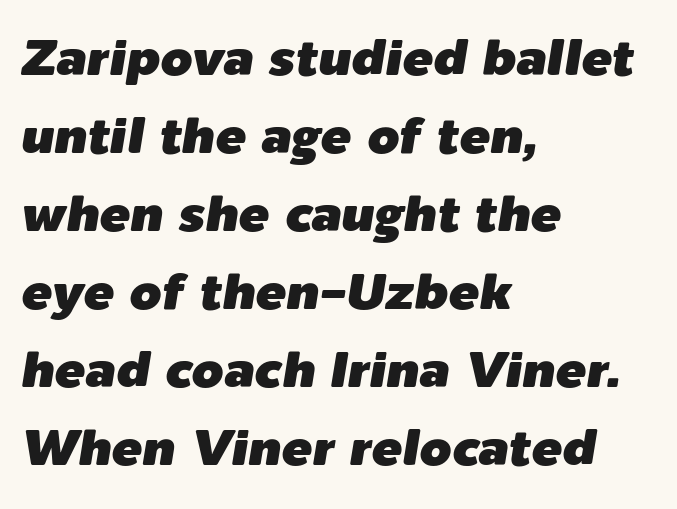
{"italic": "yes", "lean": "right", "slant_degrees": 9, "width": "normal", "stroke_contrast": "low", "x_height": "medium", "monospaced": "no", "underline": "no", "align": "left", "line_spacing": "normal", "line_spacing_ratio": 1.53, "letter_spacing": "normal", "letter_spacing_em": 0.0, "glyph_px": 51}
